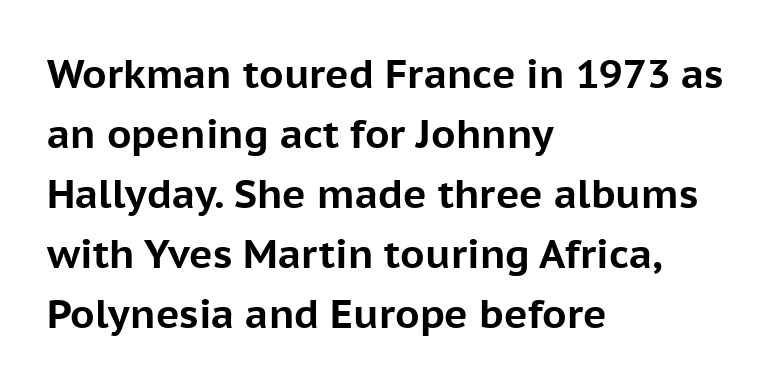
Evenly set lines give the paragraph a standard silhouette. Does the lettering tilt? It doesn't — this is upright. Heft: maximum for text — a bold. These lines stack with their left ends in a neat column. Spacing between characters is what you'd get straight out of the box.
